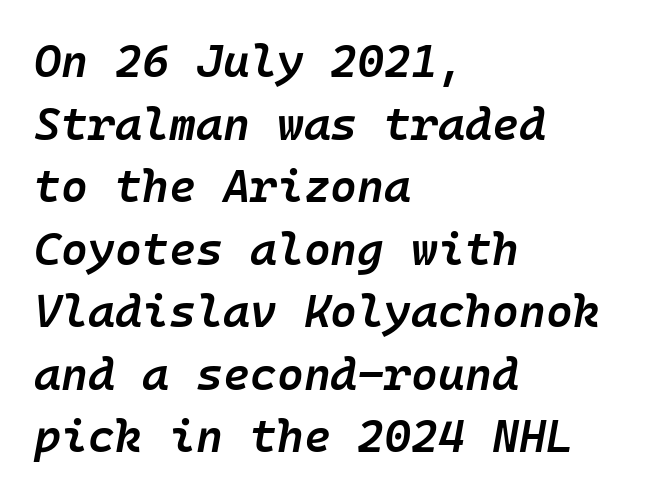
Slightly chunky letters — semibold, I'd say, not full bold. The letters are slanted; this is an italic face. The ragged edge is on the right, which tells us the setting is flush left. Descender tails drop into unmarked territory. Students, observe: this is what conventionally led text looks like.
